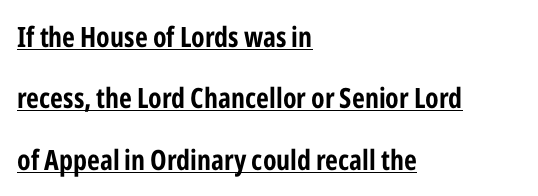
The image shows 28 px bold, condensed sans-serif type, upright; set left-aligned, loose line spacing (2.19x), normal letter spacing, underlined; low stroke contrast and a medium x-height.
